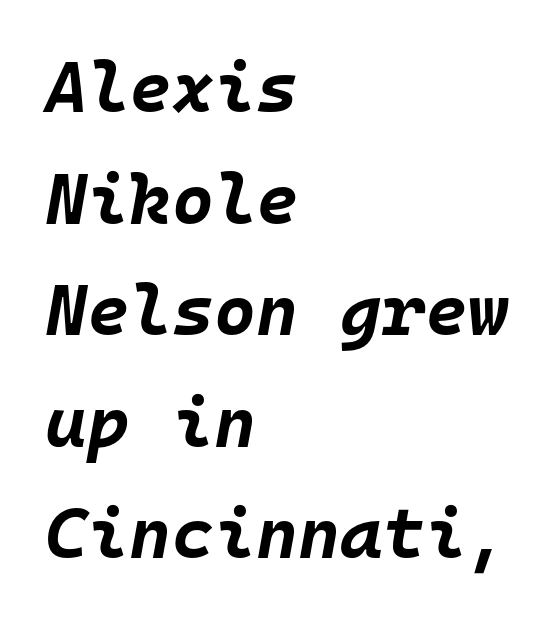
The image shows 72 px bold type, italic (leaning right), monospaced; set left-aligned, normal line spacing (1.55x), normal letter spacing, not underlined; low stroke contrast and a large x-height.
